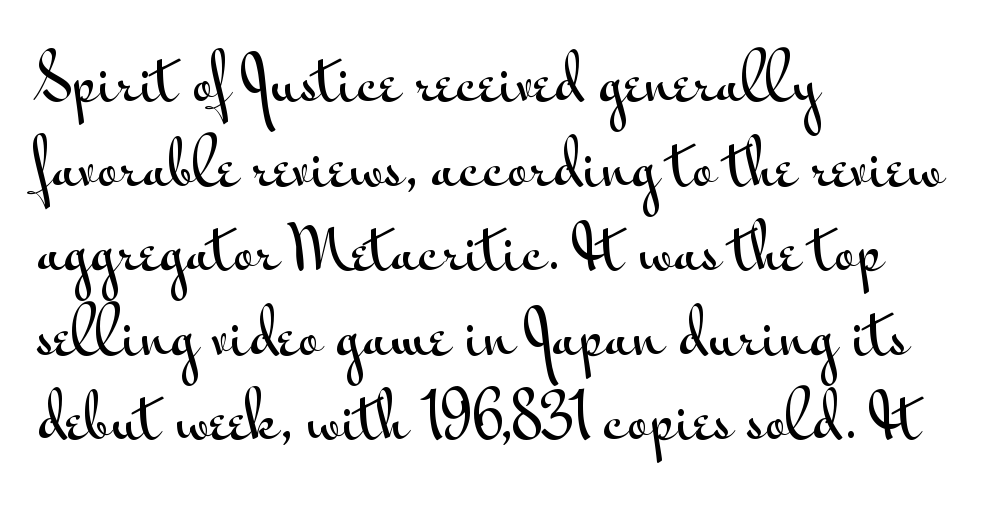
Q: Is the typeface a serif or a sans-serif typeface? A: Sans-serif.
Q: Is the text underlined? A: No.
Q: How is the paragraph aligned? A: Left-aligned.
Q: Is the spacing between letters normal or unusually wide? A: Normal.
Q: Is the spacing between lines tight, normal or loose? A: Normal.
Q: Width (condensed, normal, or wide)? A: Wide.
Q: Stroke contrast? A: Medium.
Q: x-height? A: Small.
Q: Monospaced? A: No.
